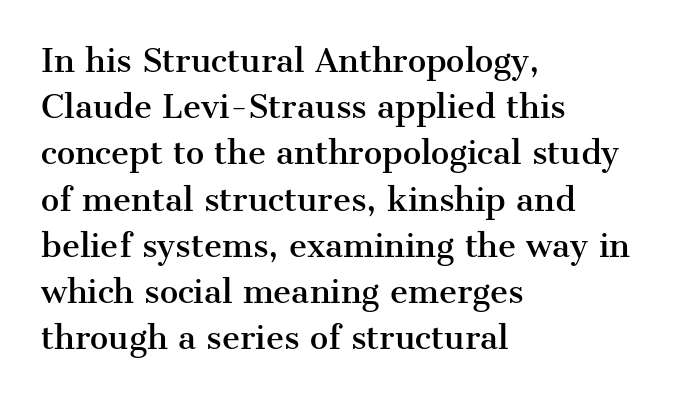
{"serif": "yes", "italic": "no", "width": "normal", "stroke_contrast": "medium", "x_height": "medium", "monospaced": "no", "underline": "no", "align": "left", "line_spacing": "normal", "line_spacing_ratio": 1.49, "letter_spacing": "normal", "letter_spacing_em": 0.0, "glyph_px": 31}
